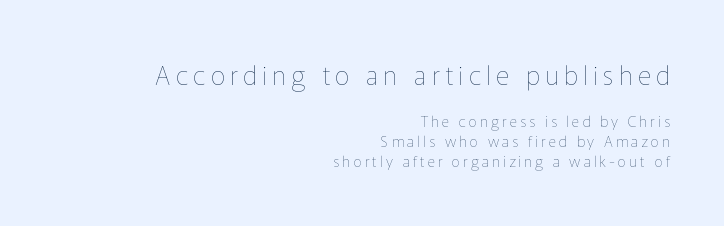
A flush-right, rag-left setting is used for this passage. The vertical gap from one line to the next is medium. Loose tracking; the words dissolve into strings of separated letters. Honestly, there is no underline to notice here at all.
